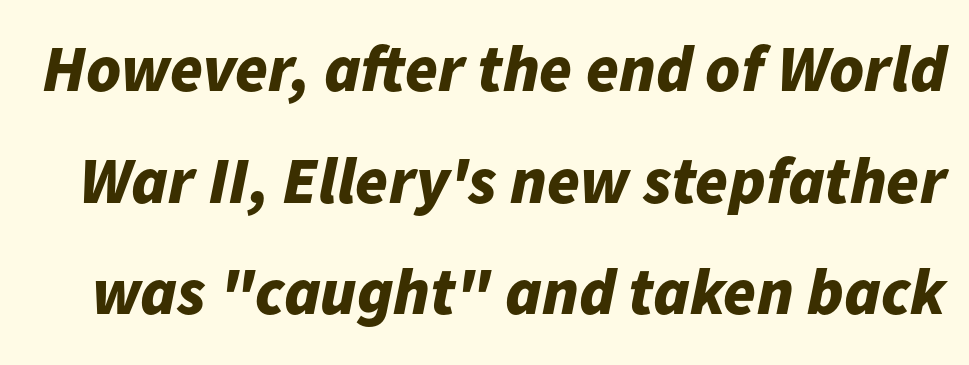
The image shows 66 px bold type, italic (leaning right); set normal line spacing (1.69x), normal letter spacing, not underlined; low stroke contrast and a medium x-height.
